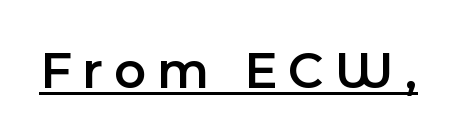
Q: Is the text bold? A: Semi-bold.
Q: Is the text italic (slanted)? A: No, it is upright.
Q: Is the typeface a serif or a sans-serif typeface? A: Sans-serif.
Q: Is the text underlined? A: Yes.
Q: Is the spacing between letters normal or unusually wide? A: Unusually wide.
Q: Width (condensed, normal, or wide)? A: Normal.
Q: x-height? A: Medium.
Q: Monospaced? A: No.
